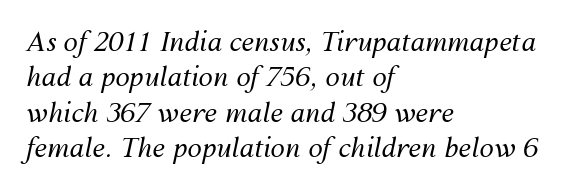
The image shows 26 px text type, italic (leaning right); set left-aligned, normal line spacing (1.36x), normal letter spacing, not underlined.
